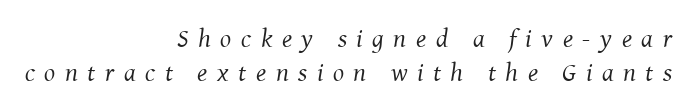
{"italic": "yes", "lean": "right", "slant_degrees": 8, "bold": "no", "underline": "no", "align": "right", "line_spacing": "normal", "line_spacing_ratio": 1.3, "letter_spacing": "wide", "letter_spacing_em": 0.37, "glyph_px": 26}
